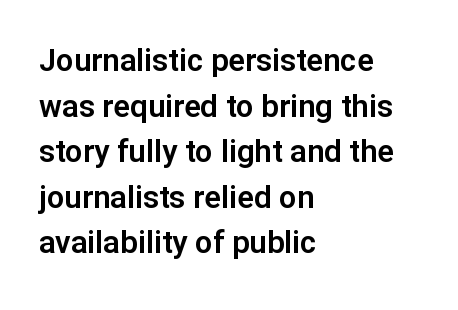
Standard letterfit; no display-style spreading of the glyphs. Looks like regular typesetting: each glyph gets only the width it needs. Bare-footed words on every line. Serifs: no, the terminals of the letterforms are clean. The ragged edge is on the right, which tells us the setting is flush left.
